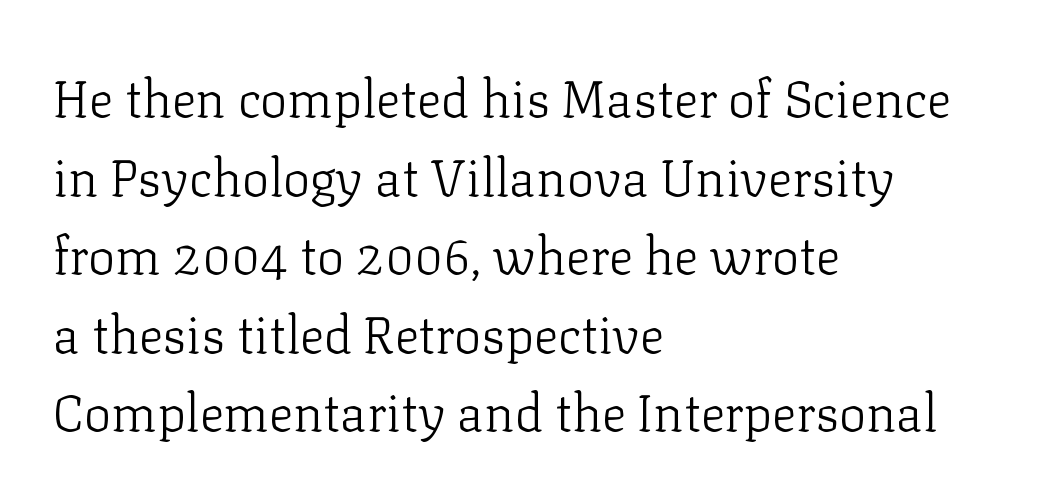
A student would call this left alignment; a typographer would say flush left, rag right. Whoever set this chose a conventional vertical rhythm. Default kerning and tracking; the words read as compact shapes. The letters advance in unequal steps, a hallmark of proportional type.
